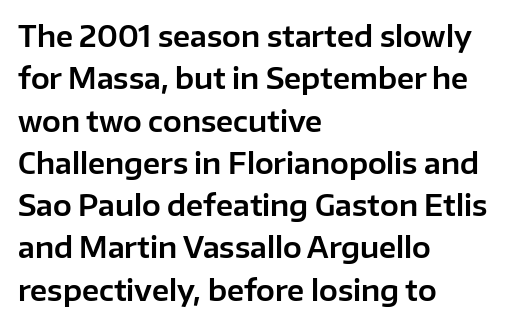
These lines sit exactly where default settings would place them. The rendering keeps characters at their native spacing. Style check: upright. Font category for this specimen: sans-serif. The typesetter chose a ragged-right arrangement here.
